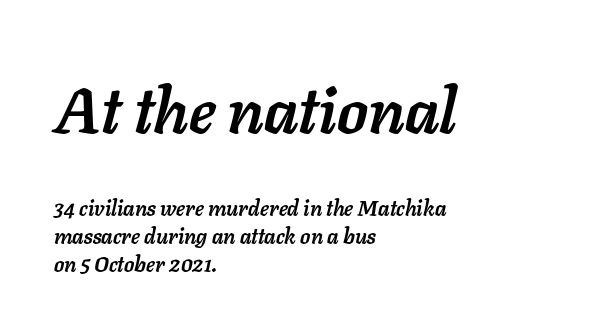
Q: Is the text bold? A: Yes.
Q: Is the text italic (slanted)? A: Yes, it leans right by about 11 degrees.
Q: Is the text underlined? A: No.
Q: How is the paragraph aligned? A: Left-aligned.
Q: Is the spacing between letters normal or unusually wide? A: Normal.
Q: Is the spacing between lines tight, normal or loose? A: Normal.
Q: Which block of text is set in a larger size, the first (top) or the second (bottom)? A: The first (top) one.
Q: Width (condensed, normal, or wide)? A: Normal.
Q: Stroke contrast? A: Low.
Q: x-height? A: Medium.
Q: Monospaced? A: No.
